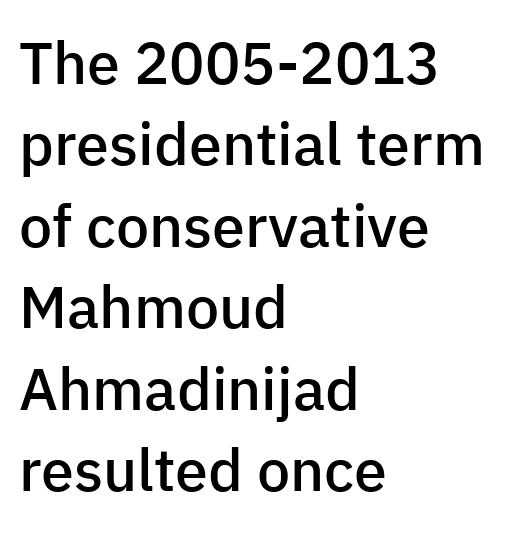
{"serif": "no", "italic": "no", "bold": "semi", "weight": "semibold", "width": "normal", "stroke_contrast": "low", "x_height": "medium", "monospaced": "no", "underline": "no", "align": "left", "line_spacing": "normal", "line_spacing_ratio": 1.38, "letter_spacing": "normal", "letter_spacing_em": 0.0, "glyph_px": 59}
